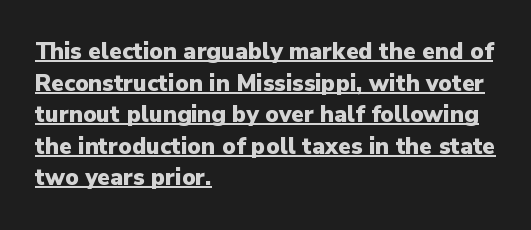
{"italic": "no", "bold": "yes", "underline": "yes", "align": "left", "line_spacing": "normal", "line_spacing_ratio": 1.37, "letter_spacing": "normal", "letter_spacing_em": 0.0, "glyph_px": 23}
